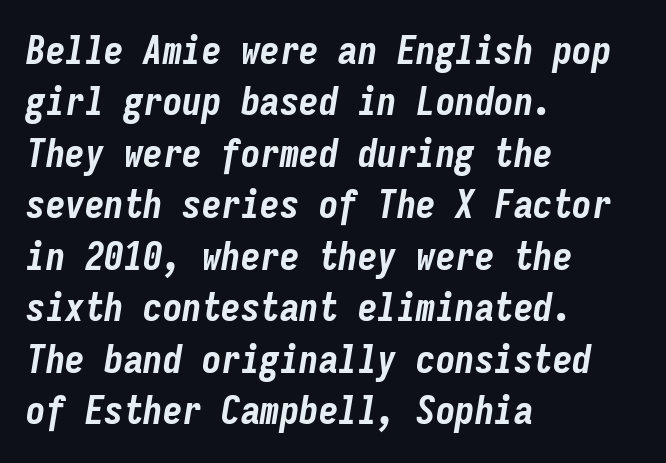
The image shows 39 px bold, condensed type, italic (leaning right), monospaced; set left-aligned, normal line spacing (1.32x), normal letter spacing, not underlined; low stroke contrast and a medium x-height.
